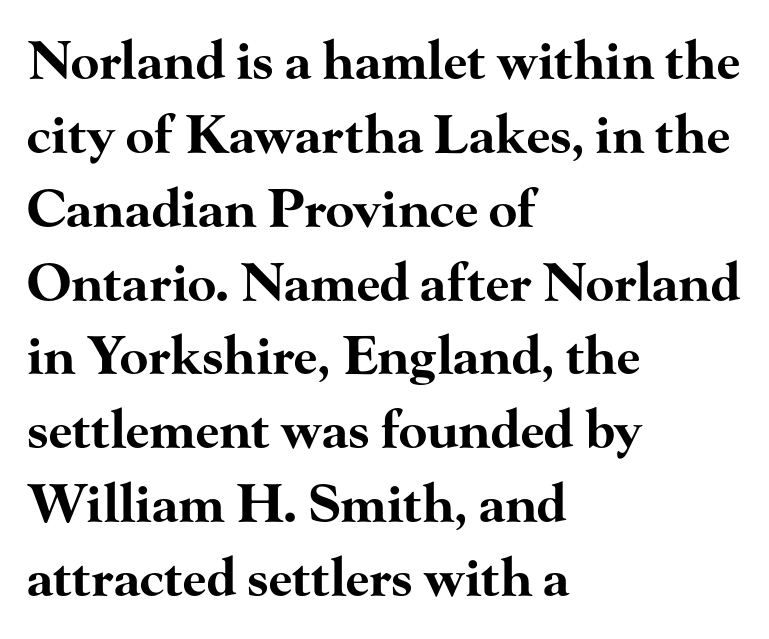
The horizontal fit of the characters is conventional and even. Think of a printed novel: that variable character pitch is what you see here. In terms of letterform style, serifs are clearly present. A typesetter would call this leading conventional body-copy spacing.
